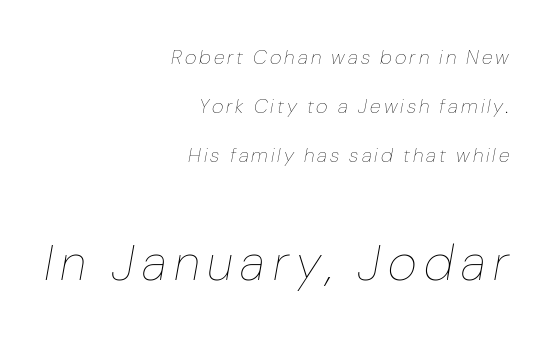
The image shows 50 px thin type, italic (leaning right); set right-aligned, loose line spacing (2.44x), not underlined; the second (bottom) block is 2.5x larger; low stroke contrast and a medium x-height.
